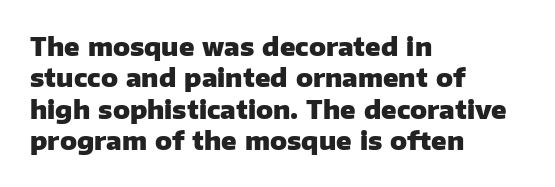
Q: Is the text bold? A: Yes.
Q: Is the text italic (slanted)? A: No, it is upright.
Q: Is the text underlined? A: No.
Q: How is the paragraph aligned? A: Left-aligned.
Q: Is the spacing between letters normal or unusually wide? A: Normal.
Q: Is the spacing between lines tight, normal or loose? A: Normal.
